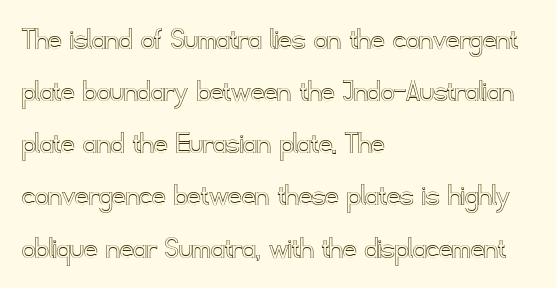
The image shows 33 px text type, upright; set left-aligned, normal line spacing (1.58x), normal letter spacing, not underlined; a small x-height.
